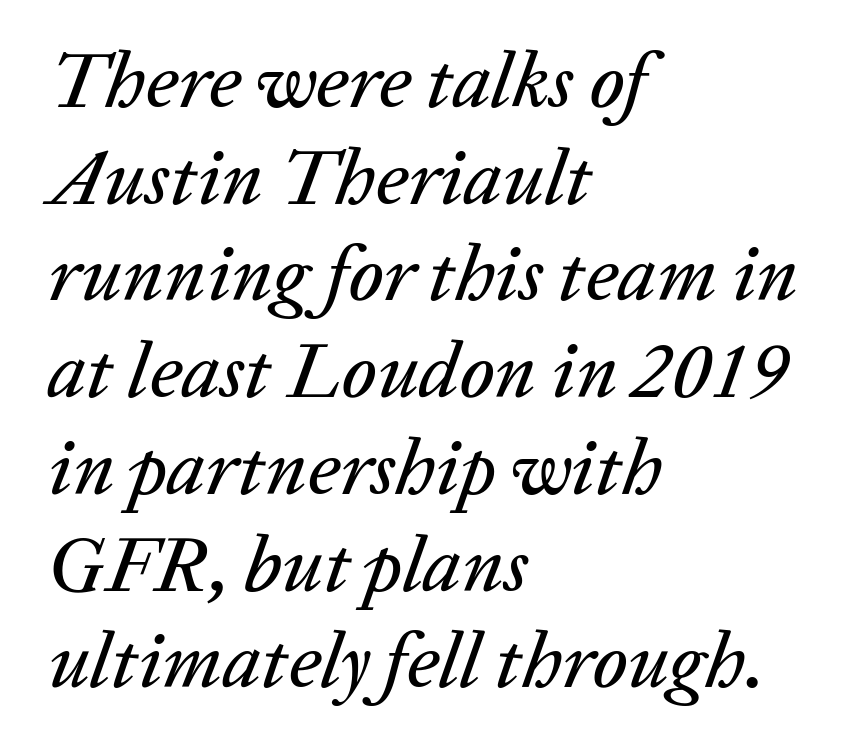
Q: Is the text italic (slanted)? A: Yes, it leans right by about 20 degrees.
Q: Is the text underlined? A: No.
Q: How is the paragraph aligned? A: Left-aligned.
Q: Is the spacing between letters normal or unusually wide? A: Normal.
Q: Width (condensed, normal, or wide)? A: Normal.
Q: Stroke contrast? A: Low.
Q: x-height? A: Medium.
Q: Monospaced? A: No.
